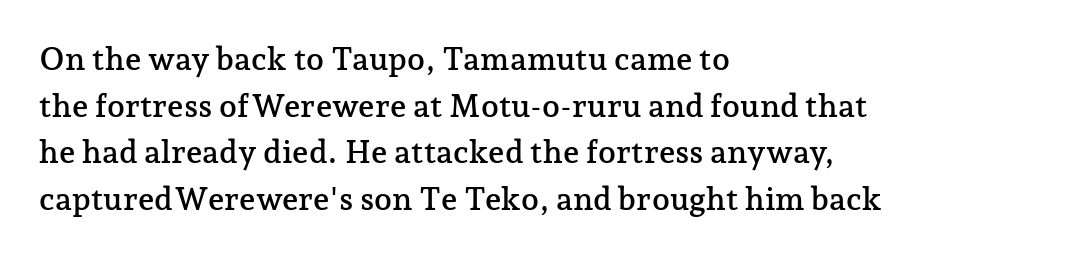
Q: Is the text italic (slanted)? A: No, it is upright.
Q: Is the typeface a serif or a sans-serif typeface? A: Serif.
Q: Is the text underlined? A: No.
Q: How is the paragraph aligned? A: Left-aligned.
Q: Is the spacing between letters normal or unusually wide? A: Normal.
Q: Is the spacing between lines tight, normal or loose? A: Normal.
Q: Width (condensed, normal, or wide)? A: Normal.
Q: Stroke contrast? A: Low.
Q: x-height? A: Medium.
Q: Monospaced? A: No.
